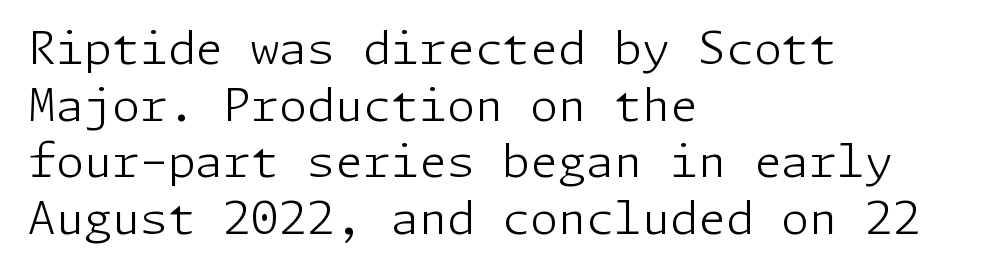
Q: Is the text bold? A: No.
Q: Is the text italic (slanted)? A: No, it is upright.
Q: Is the typeface a serif or a sans-serif typeface? A: Sans-serif.
Q: Is the text underlined? A: No.
Q: How is the paragraph aligned? A: Left-aligned.
Q: Is the spacing between letters normal or unusually wide? A: Normal.
Q: Is the spacing between lines tight, normal or loose? A: Normal.
Q: Width (condensed, normal, or wide)? A: Normal.
Q: Stroke contrast? A: Low.
Q: x-height? A: Medium.
